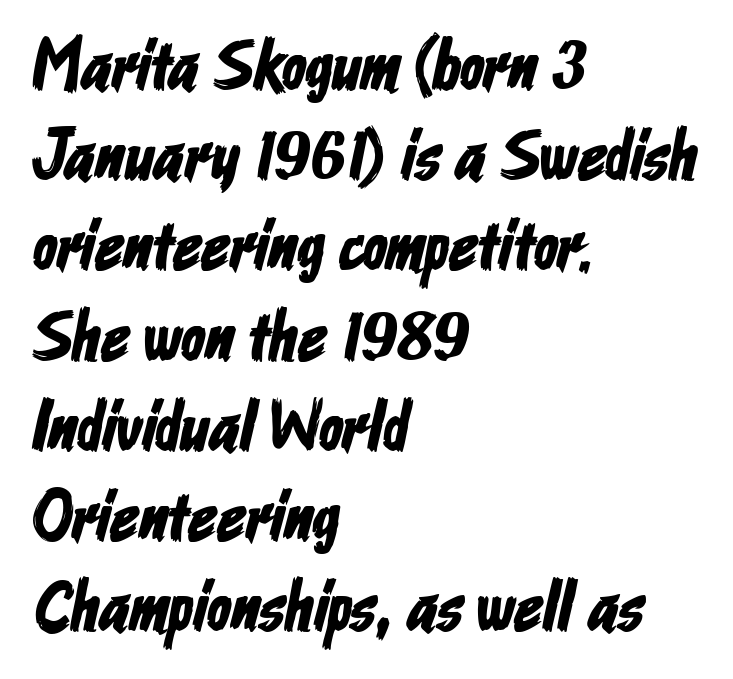
Teacher's note: observe the even left margin — that is flush-left alignment. The rendering uses a moderate line-height, typical for paragraphs. Looks like regular typesetting: each glyph gets only the width it needs. The passage shown is typeset with a sans-serif family.
